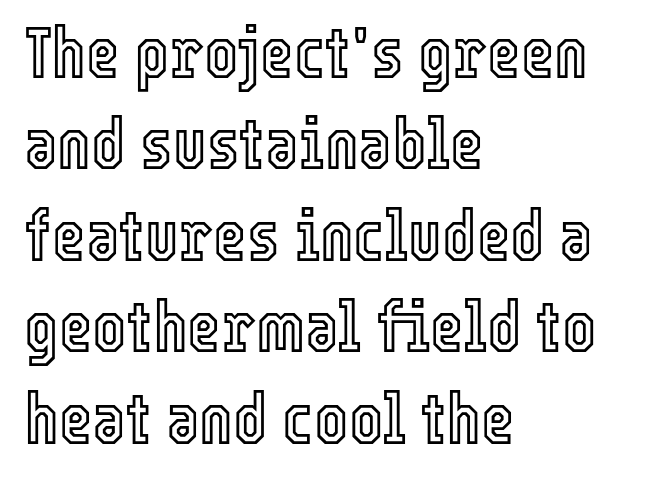
The image shows 72 px condensed type, upright; set left-aligned, normal line spacing (1.27x), normal letter spacing, not underlined; a medium x-height.
